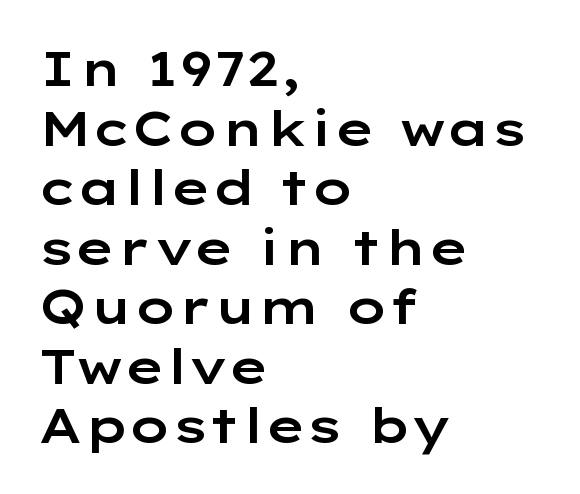
{"serif": "no", "italic": "no", "width": "wide", "stroke_contrast": "low", "x_height": "medium", "monospaced": "no", "underline": "no", "align": "left", "line_spacing_ratio": 1.24, "letter_spacing": "normal", "letter_spacing_em": 0.0, "glyph_px": 48}
